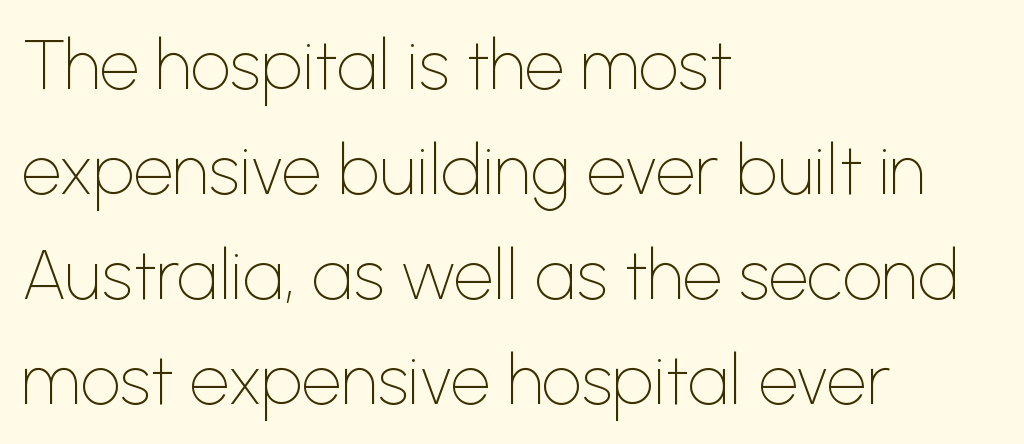
Q: Is the text bold? A: No.
Q: Is the text italic (slanted)? A: No, it is upright.
Q: Is the typeface a serif or a sans-serif typeface? A: Sans-serif.
Q: Is the text underlined? A: No.
Q: How is the paragraph aligned? A: Left-aligned.
Q: Is the spacing between letters normal or unusually wide? A: Normal.
Q: Is the spacing between lines tight, normal or loose? A: Normal.
Q: Width (condensed, normal, or wide)? A: Normal.
Q: Stroke contrast? A: Low.
Q: x-height? A: Medium.
Q: Monospaced? A: No.
